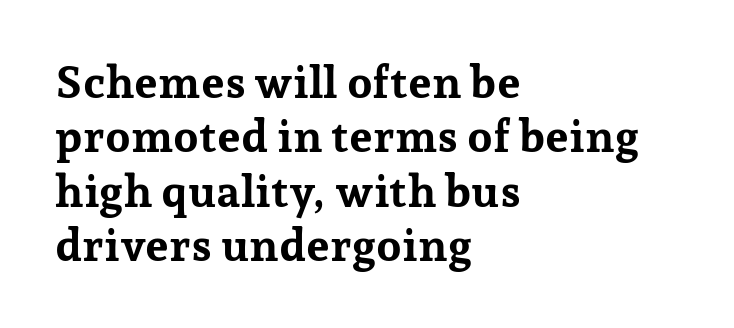
The letters advance in unequal steps, a hallmark of proportional type. The lines in this sample share a left origin and differ only in where they stop. The strokes are fattened all the way to bold. Nothing unusual about the tracking: characters are spaced as the font intends. Upright lettering throughout.
